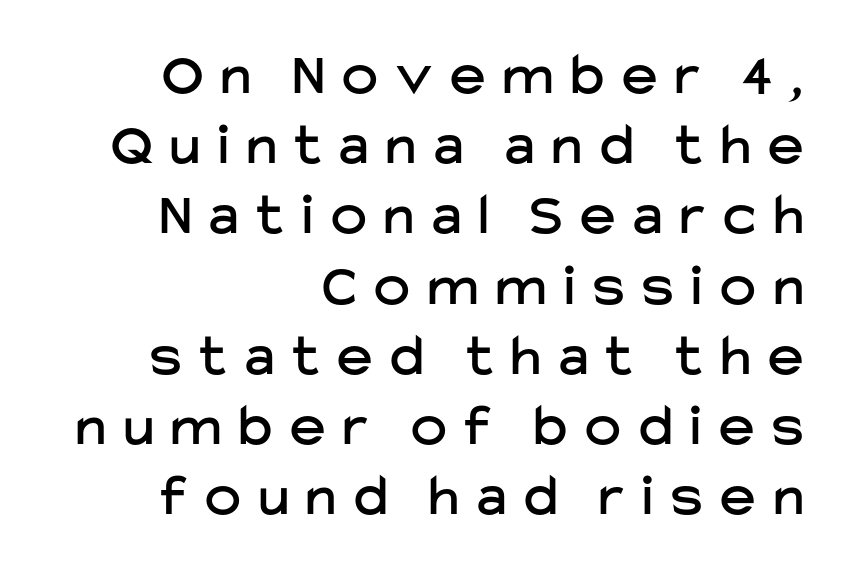
{"serif": "no", "italic": "no", "width": "normal", "stroke_contrast": "low", "x_height": "medium", "monospaced": "no", "underline": "no", "align": "right", "line_spacing_ratio": 1.17, "letter_spacing": "wide", "letter_spacing_em": 0.3, "glyph_px": 60}
